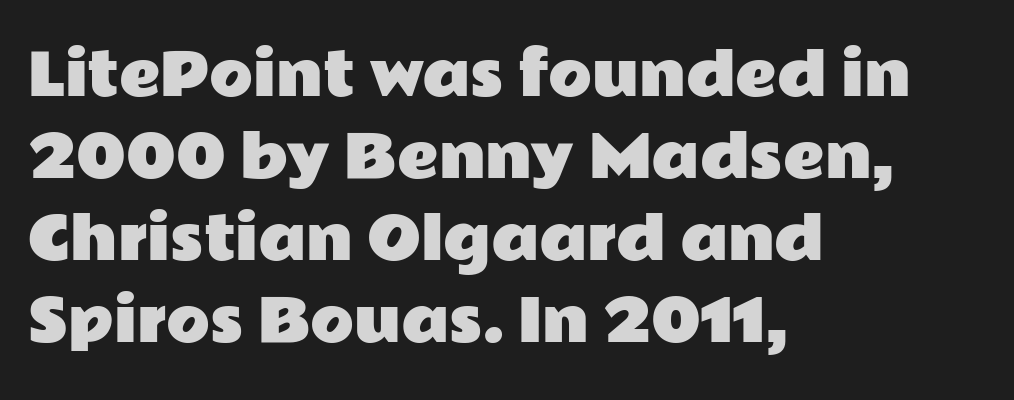
The image shows 57 px wide sans-serif type, upright; set left-aligned, normal line spacing (1.44x), normal letter spacing, not underlined; low stroke contrast and a medium x-height.
